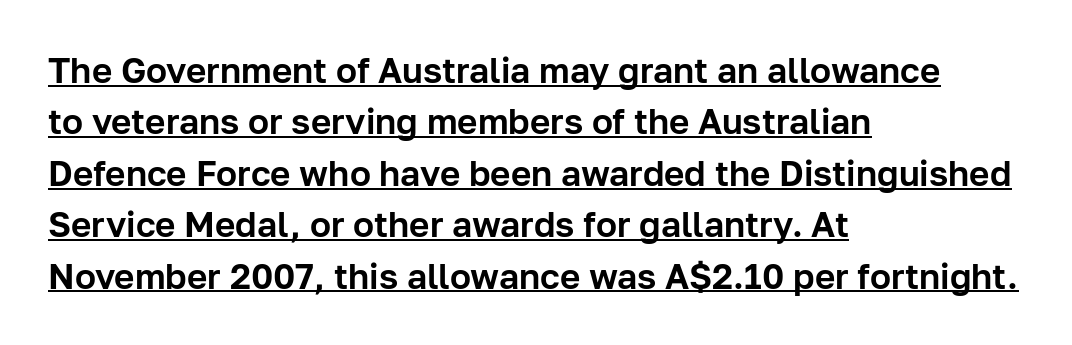
The image shows 35 px sans-serif type, upright; set left-aligned, normal line spacing (1.47x), normal letter spacing, underlined; low stroke contrast and a medium x-height.
